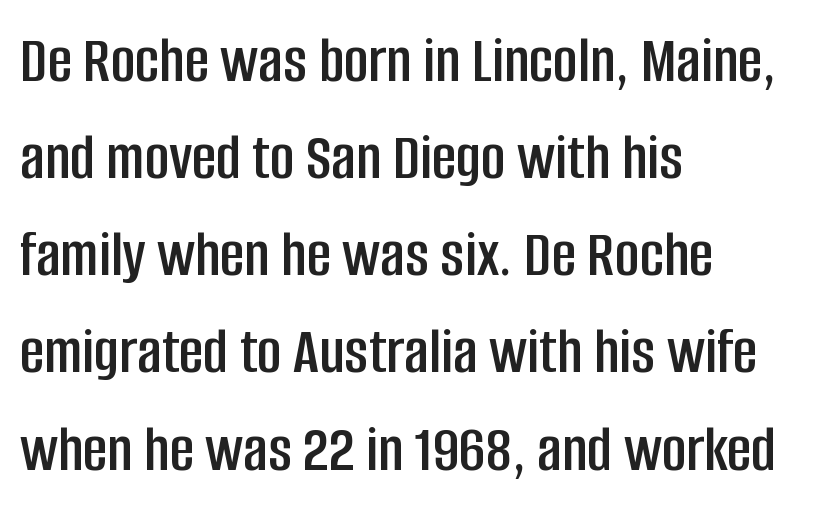
I'd call this a sans setting — the letters go barefoot. A typesetter would call this proportional, since set widths differ per character. The strip under each line holds only bare page. A typesetter would mark this as roman, not italic. If you measured baseline to baseline, you'd find a middling distance.
